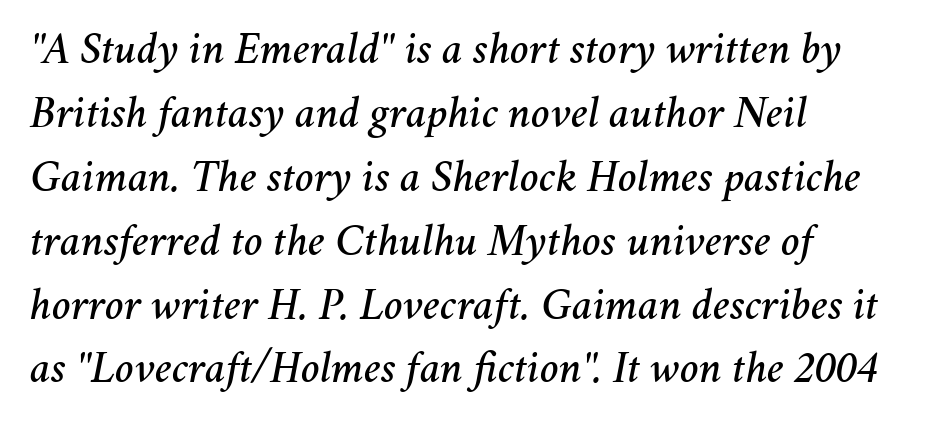
The image shows 45 px text type, italic (leaning right); set left-aligned, normal line spacing (1.42x), normal letter spacing, not underlined; medium stroke contrast and a medium x-height.
